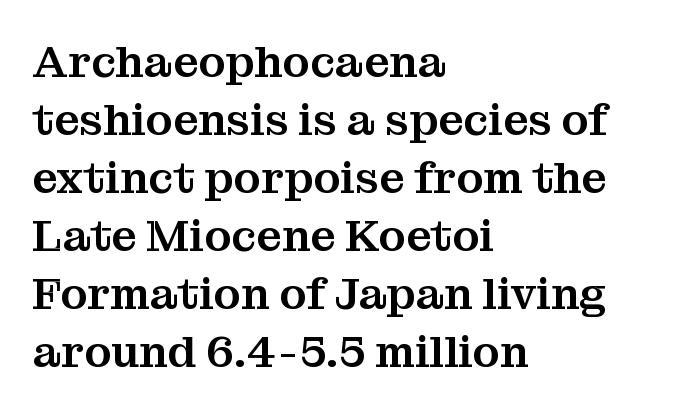
Q: Is the text italic (slanted)? A: No, it is upright.
Q: Is the typeface a serif or a sans-serif typeface? A: Serif.
Q: Is the text underlined? A: No.
Q: How is the paragraph aligned? A: Left-aligned.
Q: Is the spacing between letters normal or unusually wide? A: Normal.
Q: Is the spacing between lines tight, normal or loose? A: Normal.
Q: Width (condensed, normal, or wide)? A: Normal.
Q: Stroke contrast? A: Medium.
Q: x-height? A: Medium.
Q: Monospaced? A: No.
